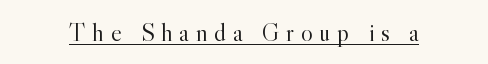
{"italic": "no", "bold": "no", "underline": "yes", "letter_spacing": "wide", "letter_spacing_em": 0.27, "glyph_px": 25}
